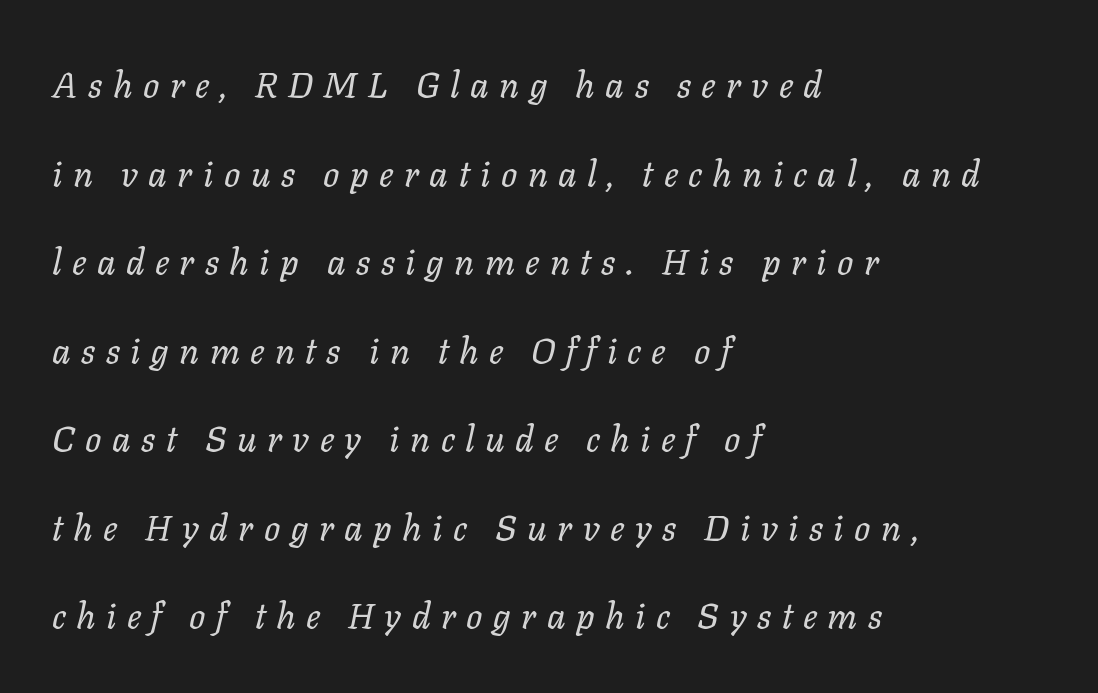
Does extra space separate the letters? Yes, quite a lot of it. Stroke mass is kept to a normal reading level or below. Varying glyph widths throughout — classic text-font behaviour. Check the space under the baseline: it is left empty.
